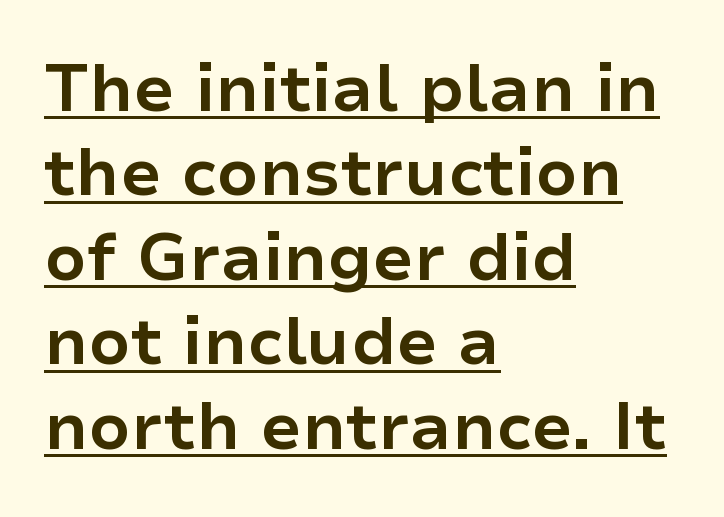
Stroke terminals: plain, sans-serif. Has an underline been added? It has. Reading down the block, your eye returns to a fixed left position each line. Stroke thickness is high; the sample reads as a true bold.
